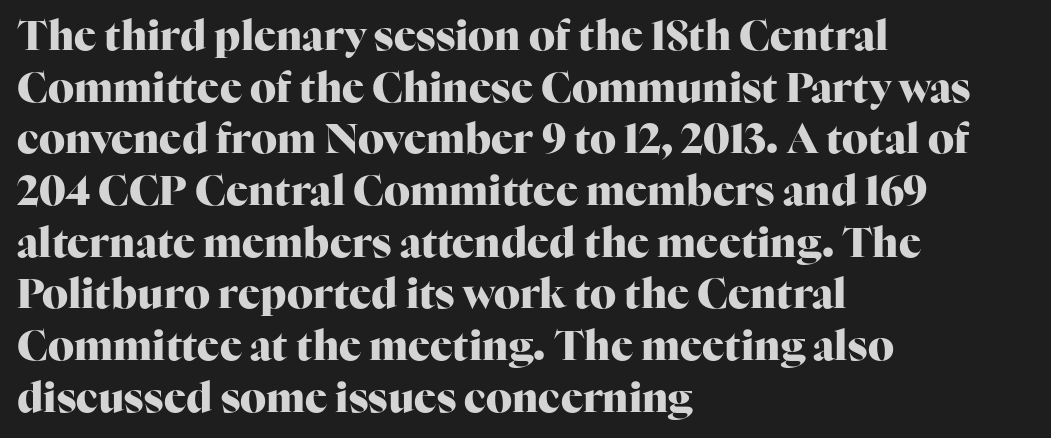
The image shows 41 px heavy serif type, upright; set left-aligned, normal line spacing (1.26x), normal letter spacing, not underlined; high stroke contrast and a medium x-height.
